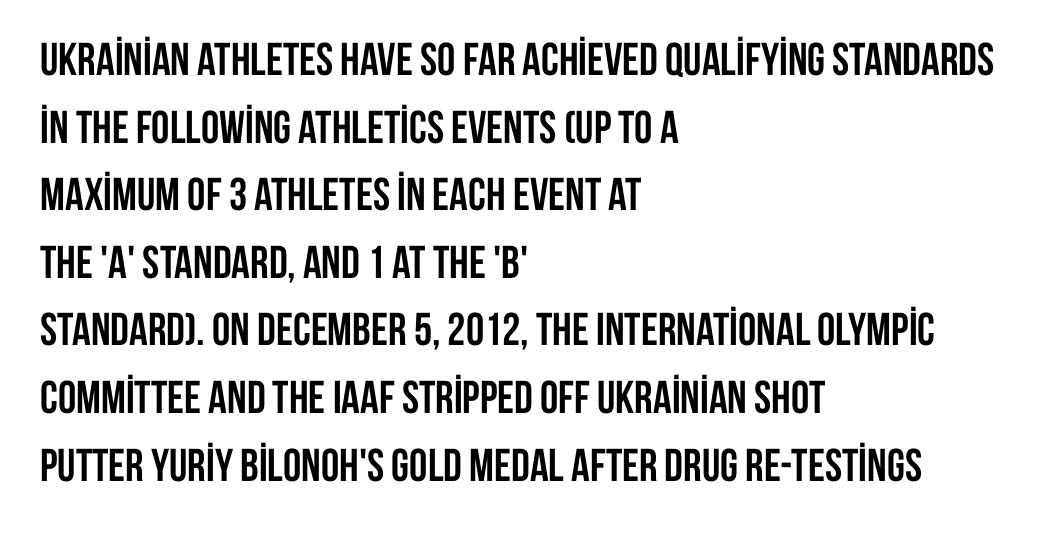
Typographic density is high because the face is bold. Every character sits straight up, as roman type does. These lines are composed in type without serifs. The face used here is proportionally spaced, like ordinary book or web type.
